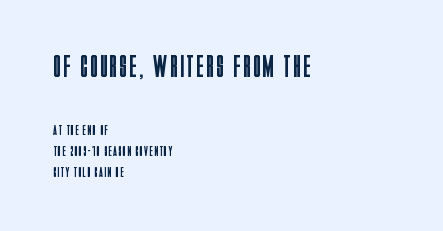
Any mark beneath the type? The region is blank. A student would notice the top passage is typeset larger than what follows. Regarding leading, the lines here are spaced in the standard way. Serifs: no, the terminals of the letterforms are clean. Spacing verdict: proportional, widths tailored to each character.
